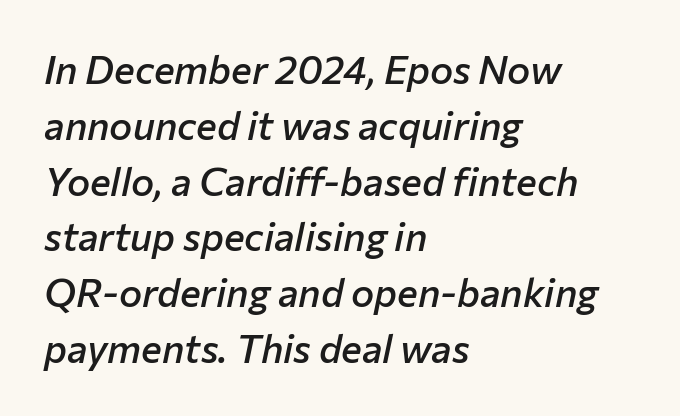
Q: Is the text bold? A: Semi-bold.
Q: Is the text italic (slanted)? A: Yes, it leans right by about 12 degrees.
Q: Is the text underlined? A: No.
Q: How is the paragraph aligned? A: Left-aligned.
Q: Is the spacing between letters normal or unusually wide? A: Normal.
Q: Is the spacing between lines tight, normal or loose? A: Normal.
Q: Width (condensed, normal, or wide)? A: Normal.
Q: Stroke contrast? A: Low.
Q: x-height? A: Medium.
Q: Monospaced? A: No.
